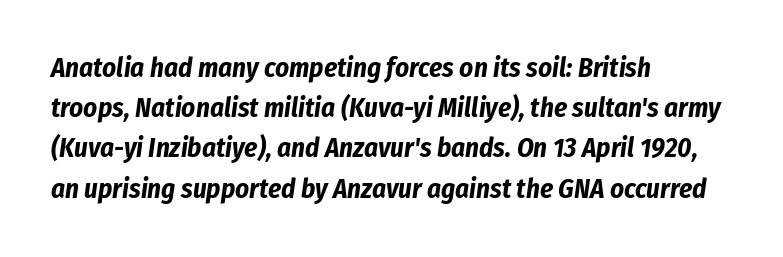
The image shows 27 px bold type, italic (leaning right); set left-aligned, normal line spacing (1.49x), normal letter spacing, not underlined.
